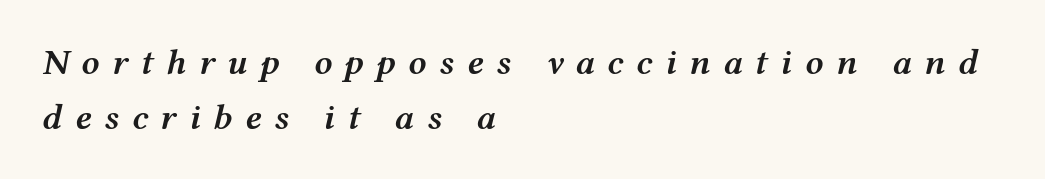
Q: Is the text bold? A: Semi-bold.
Q: Is the text italic (slanted)? A: Yes, it leans right by about 12 degrees.
Q: Is the text underlined? A: No.
Q: How is the paragraph aligned? A: Left-aligned.
Q: Is the spacing between letters normal or unusually wide? A: Unusually wide.
Q: Is the spacing between lines tight, normal or loose? A: Normal.
Q: Width (condensed, normal, or wide)? A: Wide.
Q: Stroke contrast? A: Medium.
Q: x-height? A: Medium.
Q: Monospaced? A: No.
